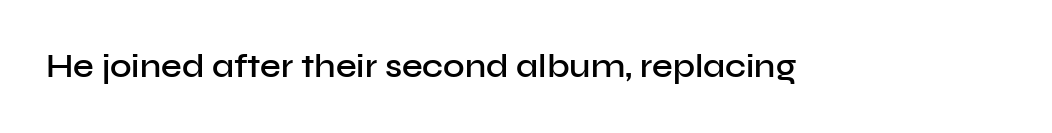
Q: Is the text bold? A: Semi-bold.
Q: Is the text italic (slanted)? A: No, it is upright.
Q: Is the typeface a serif or a sans-serif typeface? A: Sans-serif.
Q: Is the text underlined? A: No.
Q: Is the spacing between letters normal or unusually wide? A: Normal.
Q: Width (condensed, normal, or wide)? A: Normal.
Q: Stroke contrast? A: Low.
Q: x-height? A: Medium.
Q: Monospaced? A: No.
